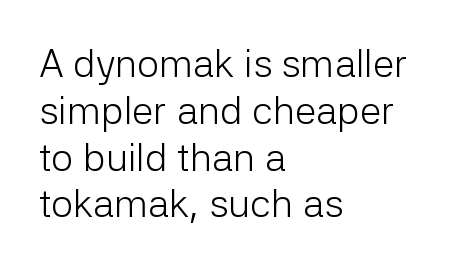
A roman cut, with each character standing at attention. Serif or sans? Sans — the stroke terminals are bare. The weight would be labelled regular, book, light, or lighter still. The baseline area is clear.
